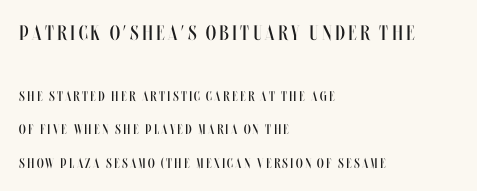
{"italic": "no", "bold": "no", "underline": "no", "align": "left", "line_spacing": "loose", "line_spacing_ratio": 2.42, "larger_block": "first", "size_ratio": 1.5, "glyph_px": 21}
